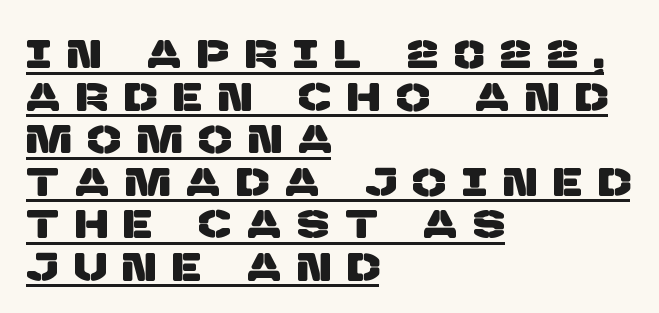
The image shows 39 px sans-serif type; set left-aligned, tight line spacing (1.09x), unusually wide letter spacing (+0.44 em), underlined; low stroke contrast and a large x-height.
